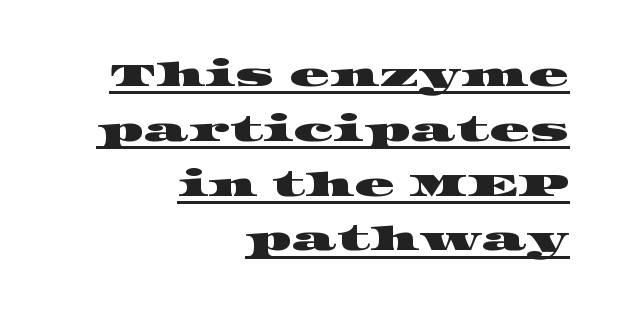
The horizontal fit of the characters is conventional and even. Evenly set lines give the paragraph a standard silhouette. The words here are underlined. These lines are rendered in a variable-pitch font. Stroke terminals: seriffed.
